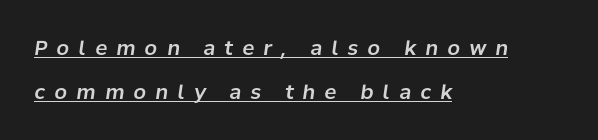
The image shows 20 px text type, italic (leaning right); set left-aligned, loose line spacing (2.19x), unusually wide letter spacing (+0.47 em), underlined.
